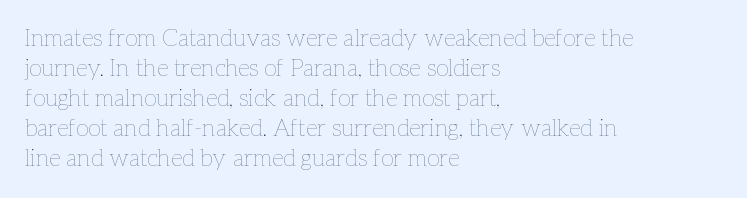
Q: Is the text bold? A: No.
Q: Is the text italic (slanted)? A: No, it is upright.
Q: Is the text underlined? A: No.
Q: How is the paragraph aligned? A: Left-aligned.
Q: Is the spacing between letters normal or unusually wide? A: Normal.
Q: Is the spacing between lines tight, normal or loose? A: Normal.
